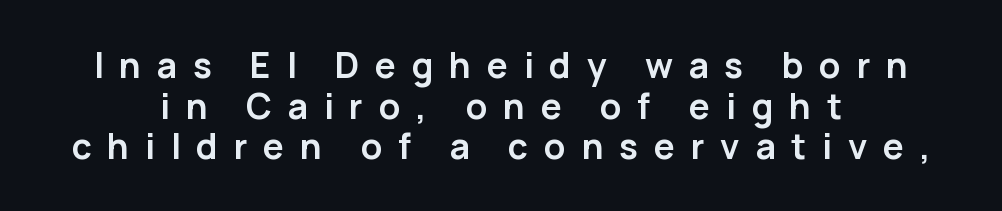
The passage is arranged like a title page — every line centered. The strip under each line holds only bare page. The tracking reads as deliberately expanded to a designer's eye. The font family rendered here belongs to the sans-serif group. A typesetter would call this proportional, since set widths differ per character.
